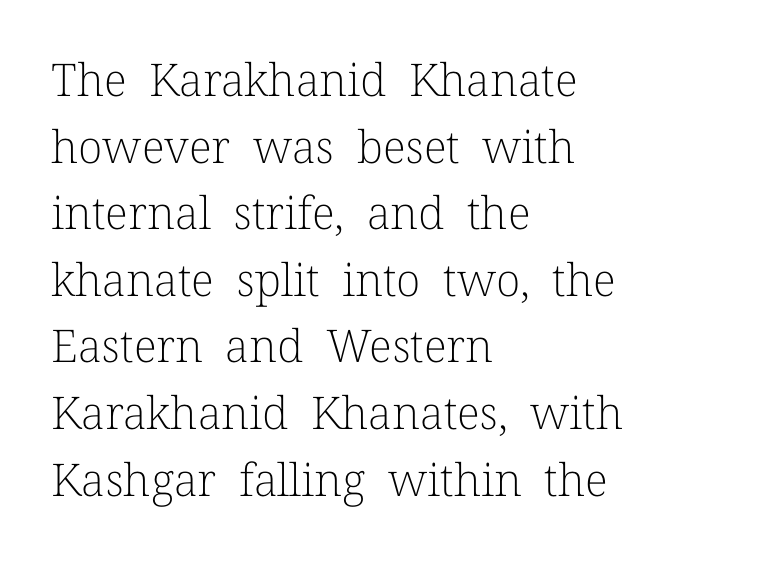
The image shows 45 px light serif type, upright; set left-aligned, normal line spacing (1.48x), normal letter spacing, not underlined; low stroke contrast and a medium x-height.
